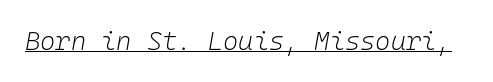
The image shows 26 px text type, italic (leaning right); set normal letter spacing, underlined.
